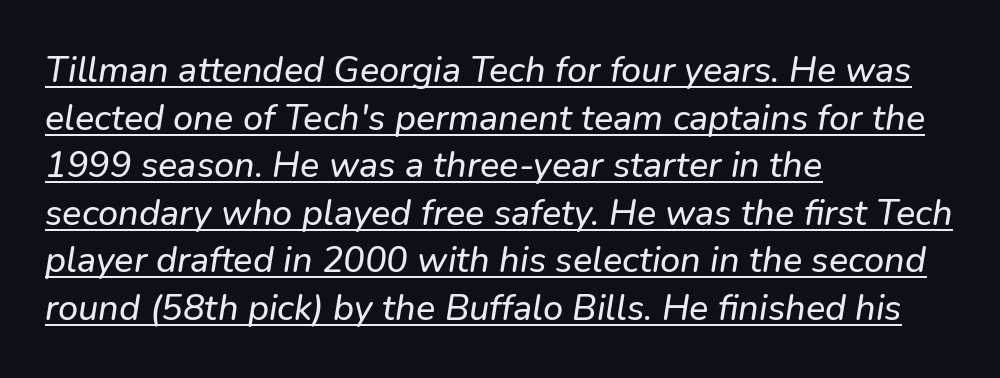
{"serif": "no", "width": "normal", "stroke_contrast": "low", "x_height": "medium", "monospaced": "no", "underline": "yes", "align": "left", "line_spacing": "normal", "line_spacing_ratio": 1.32, "letter_spacing": "normal", "letter_spacing_em": 0.0, "glyph_px": 36}
